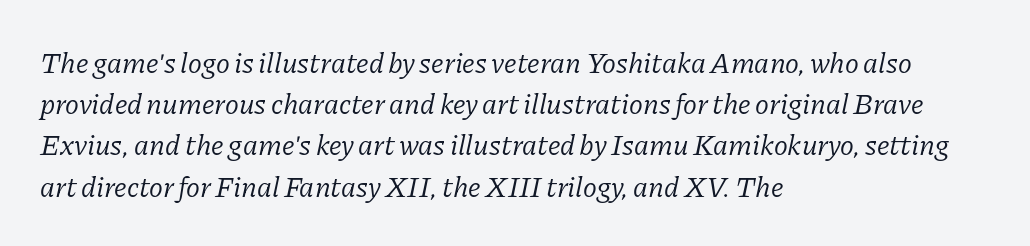
Style check: oblique. The horizontal fit of the characters is conventional and even. Anything drawn beneath the words? Only blank space. Classification — serif.
